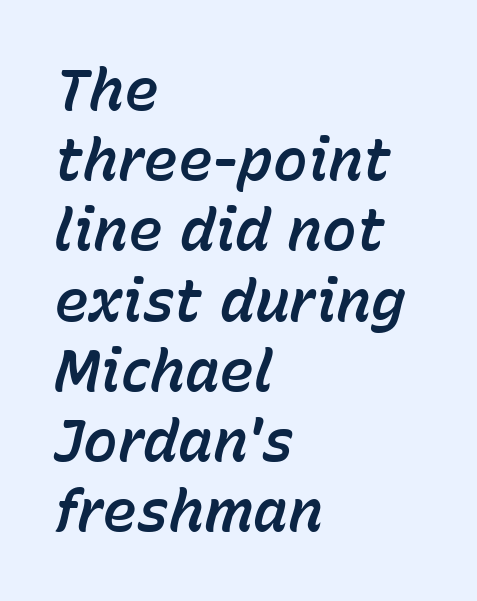
The words here are not underlined. The passage shown has conventional tracking throughout. The passage shown is typed in a proportional face where columns would drift. When letters slant like this, we call the style italic. Line starts are locked; line ends wander.
